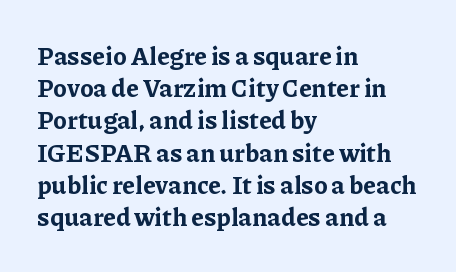
Q: Is the text bold? A: Yes.
Q: Is the text italic (slanted)? A: No, it is upright.
Q: Is the text underlined? A: No.
Q: How is the paragraph aligned? A: Left-aligned.
Q: Is the spacing between letters normal or unusually wide? A: Normal.
Q: Is the spacing between lines tight, normal or loose? A: Normal.
